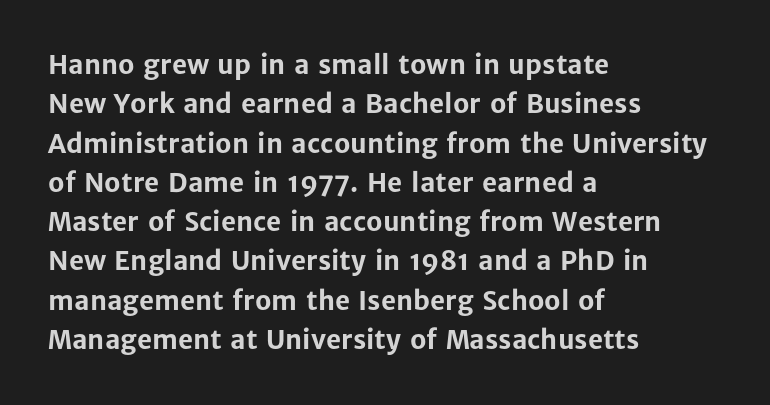
{"italic": "no", "bold": "yes", "underline": "no", "align": "left", "line_spacing": "normal", "line_spacing_ratio": 1.51, "letter_spacing": "normal", "letter_spacing_em": 0.0, "glyph_px": 26}
